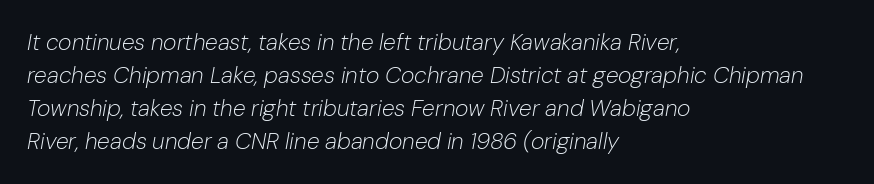
The image shows 23 px text type, italic (leaning right); set left-aligned, normal line spacing (1.43x), normal letter spacing, not underlined.
